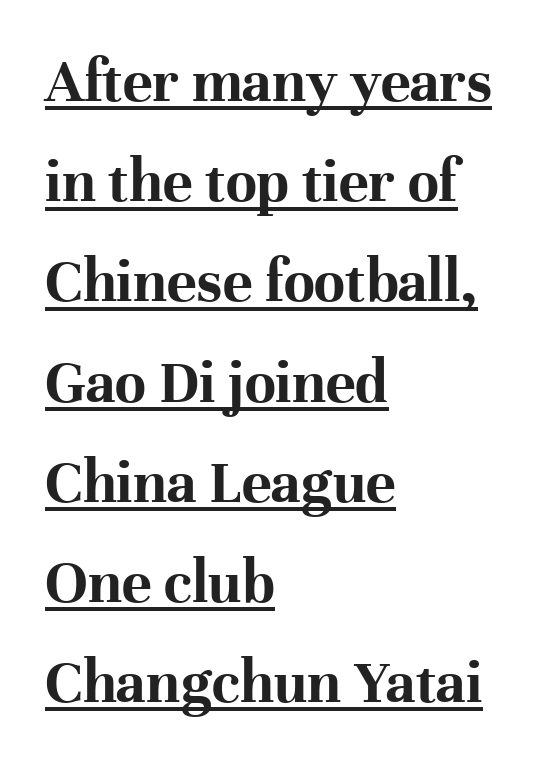
The image shows 63 px bold serif type, upright; set left-aligned, normal line spacing (1.59x), normal letter spacing, underlined; high stroke contrast and a medium x-height.
